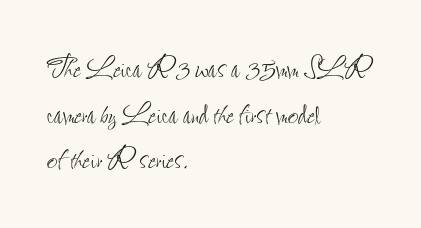
Quick note: underline off. The letterforms sit shoulder to shoulder at normal distance. Character widths vary here, with narrow letters taking less room than wide ones. These lines are set flush left with a ragged right edge.
